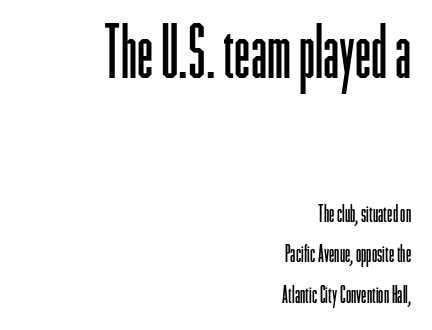
{"serif": "no", "italic": "no", "bold": "no", "weight": "light", "width": "condensed", "stroke_contrast": "low", "x_height": "medium", "monospaced": "no", "underline": "no", "align": "right", "line_spacing": "normal", "line_spacing_ratio": 1.69, "letter_spacing": "normal", "letter_spacing_em": 0.0, "larger_block": "first", "size_ratio": 3.04, "glyph_px": 73}
